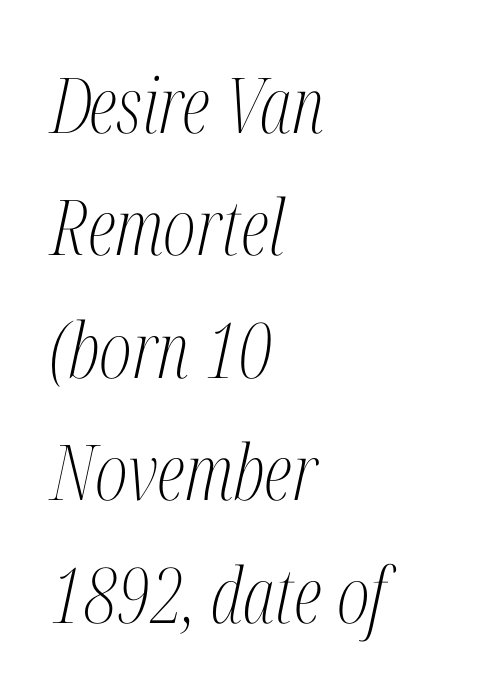
{"serif": "yes", "italic": "yes", "lean": "right", "slant_degrees": 12, "bold": "no", "weight": "light", "width": "condensed", "stroke_contrast": "medium", "x_height": "medium", "monospaced": "no", "underline": "no", "align": "left", "line_spacing": "normal", "line_spacing_ratio": 1.59, "letter_spacing": "normal", "letter_spacing_em": 0.0, "glyph_px": 77}
